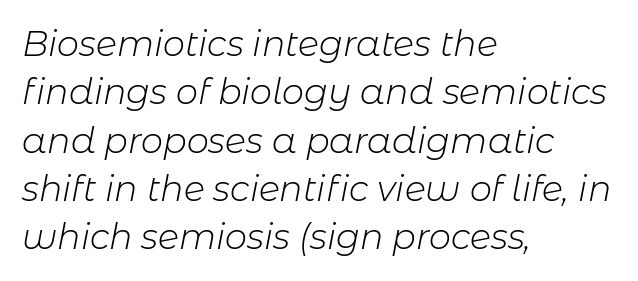
Q: Is the text bold? A: No.
Q: Is the text italic (slanted)? A: Yes, it leans right by about 11 degrees.
Q: Is the text underlined? A: No.
Q: How is the paragraph aligned? A: Left-aligned.
Q: Is the spacing between letters normal or unusually wide? A: Normal.
Q: Is the spacing between lines tight, normal or loose? A: Normal.
Q: Width (condensed, normal, or wide)? A: Normal.
Q: Stroke contrast? A: Low.
Q: x-height? A: Medium.
Q: Monospaced? A: No.
